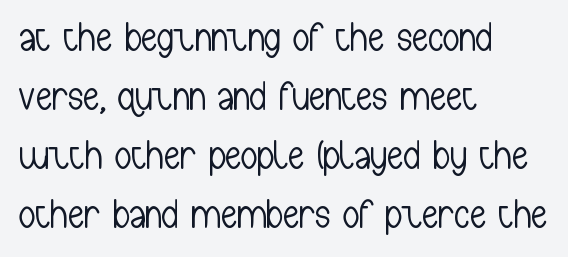
Q: Is the text bold? A: No.
Q: Is the text italic (slanted)? A: No, it is upright.
Q: Is the typeface a serif or a sans-serif typeface? A: Sans-serif.
Q: Is the text underlined? A: No.
Q: How is the paragraph aligned? A: Left-aligned.
Q: Is the spacing between letters normal or unusually wide? A: Normal.
Q: Is the spacing between lines tight, normal or loose? A: Normal.
Q: Width (condensed, normal, or wide)? A: Condensed.
Q: Stroke contrast? A: Low.
Q: x-height? A: Medium.
Q: Monospaced? A: No.
